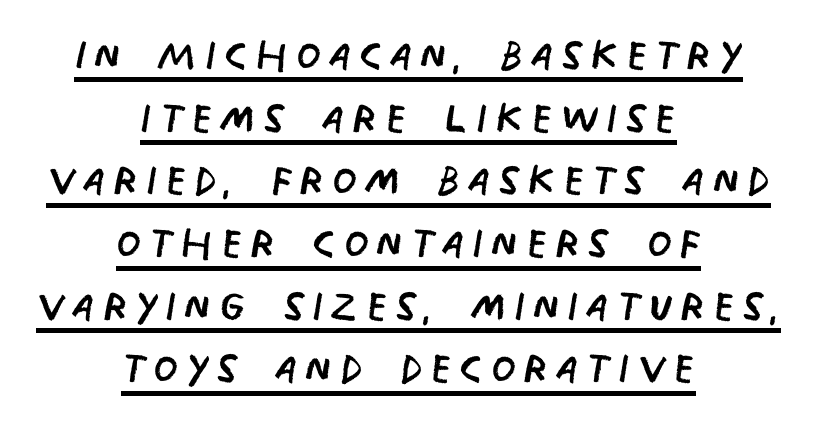
The image shows 57 px regular-weight, condensed sans-serif type; set centered, tight line spacing (1.1x), underlined; low stroke contrast and a large x-height.
